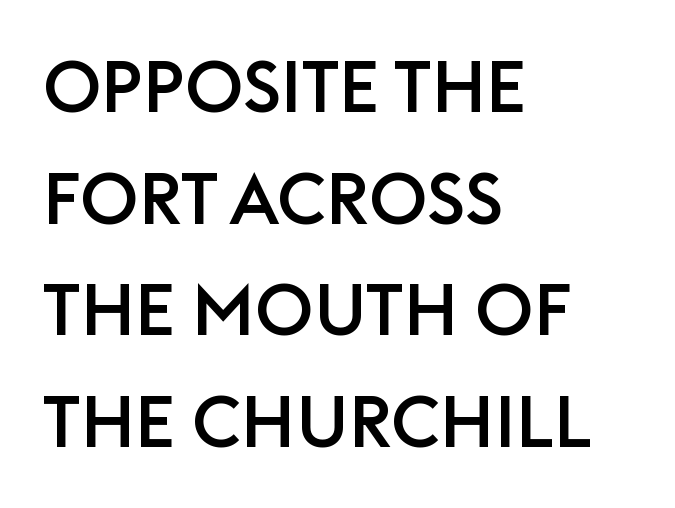
Q: Is the text italic (slanted)? A: No, it is upright.
Q: Is the typeface a serif or a sans-serif typeface? A: Sans-serif.
Q: Is the text underlined? A: No.
Q: How is the paragraph aligned? A: Left-aligned.
Q: Is the spacing between letters normal or unusually wide? A: Normal.
Q: Is the spacing between lines tight, normal or loose? A: Normal.
Q: Width (condensed, normal, or wide)? A: Normal.
Q: Stroke contrast? A: Low.
Q: x-height? A: Large.
Q: Monospaced? A: No.
